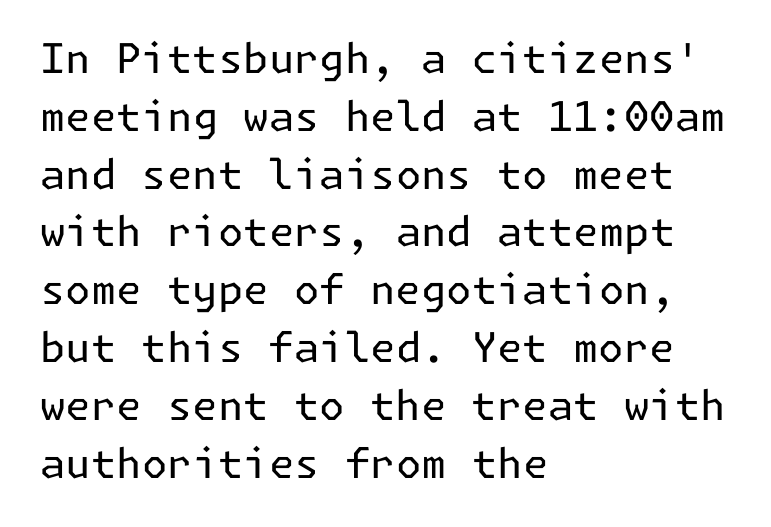
{"serif": "no", "italic": "no", "bold": "no", "weight": "regular", "width": "normal", "stroke_contrast": "low", "x_height": "medium", "underline": "no", "align": "left", "line_spacing": "normal", "line_spacing_ratio": 1.41, "letter_spacing": "normal", "letter_spacing_em": 0.0, "glyph_px": 41}
